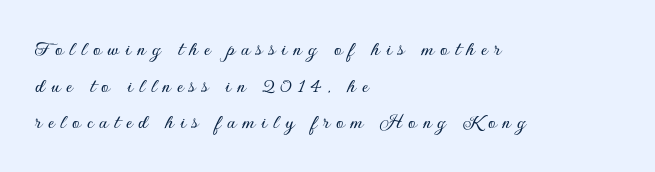
{"underline": "no", "align": "left", "line_spacing": "normal", "line_spacing_ratio": 1.66, "letter_spacing": "wide", "letter_spacing_em": 0.27, "glyph_px": 22}
